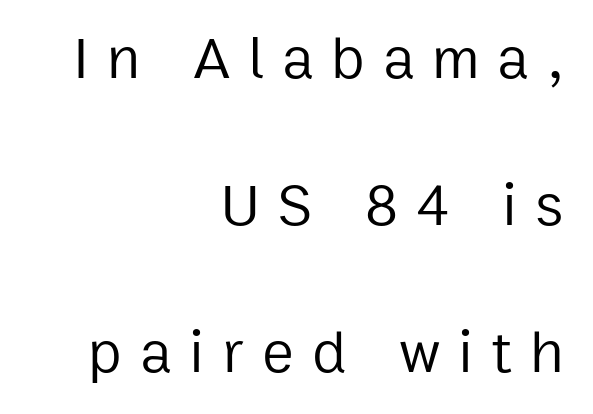
{"serif": "no", "italic": "no", "bold": "no", "weight": "regular", "width": "normal", "stroke_contrast": "low", "x_height": "medium", "monospaced": "no", "underline": "no", "align": "right", "line_spacing": "loose", "line_spacing_ratio": 2.45, "letter_spacing": "wide", "letter_spacing_em": 0.3, "glyph_px": 60}
